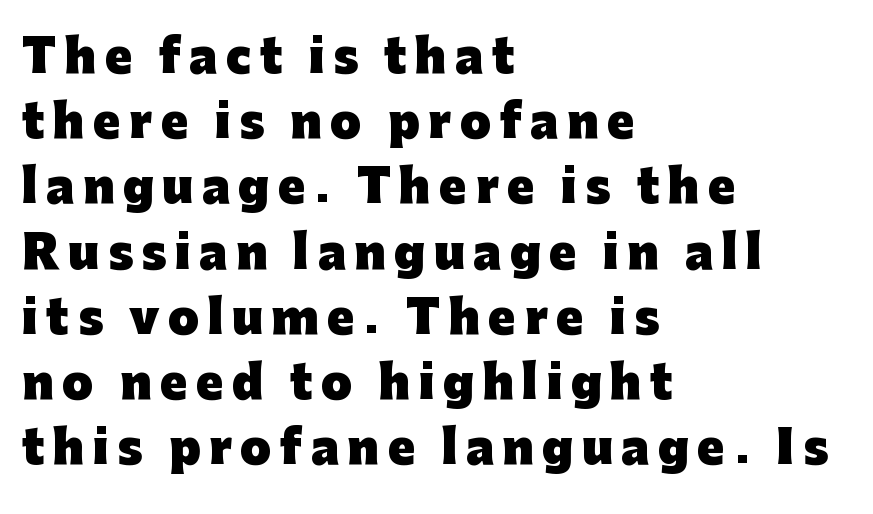
{"serif": "no", "italic": "no", "bold": "yes", "weight": "heavy", "width": "normal", "stroke_contrast": "low", "x_height": "medium", "monospaced": "no", "underline": "no", "align": "left", "line_spacing": "normal", "line_spacing_ratio": 1.45, "glyph_px": 45}
